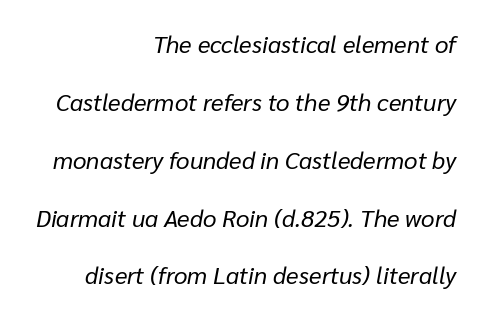
The image shows 24 px text type, italic (leaning right); set right-aligned, loose line spacing (2.41x), normal letter spacing, not underlined.
